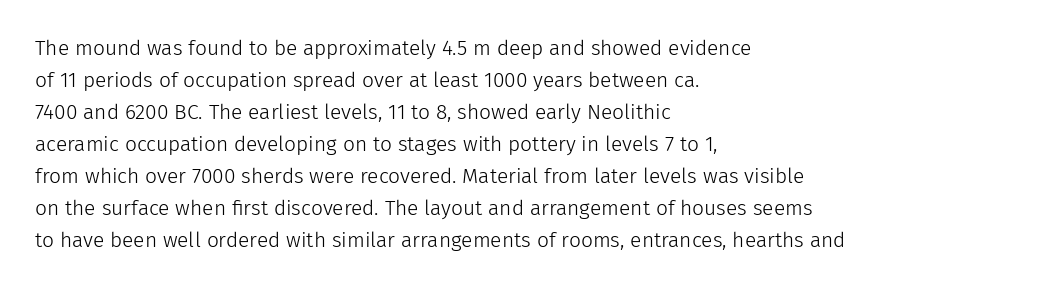
Vertical strokes here are truly vertical. The paragraph has a hard left edge and a soft right edge. The rendering uses a moderate line-height, typical for paragraphs. The cut favours lightness, reaching ordinary text weight at its darkest.
